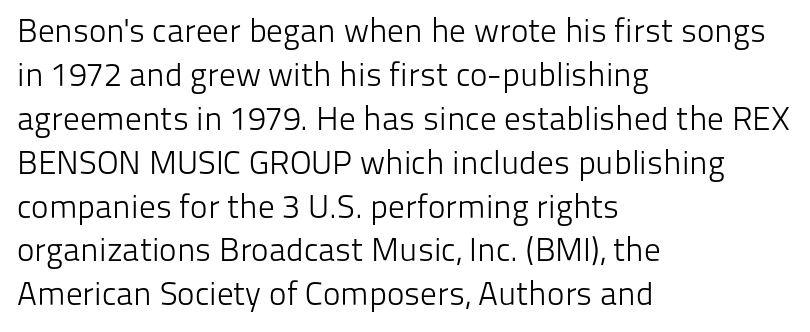
Q: Is the text bold? A: No.
Q: Is the text italic (slanted)? A: No, it is upright.
Q: Is the typeface a serif or a sans-serif typeface? A: Sans-serif.
Q: Is the text underlined? A: No.
Q: How is the paragraph aligned? A: Left-aligned.
Q: Is the spacing between letters normal or unusually wide? A: Normal.
Q: Is the spacing between lines tight, normal or loose? A: Normal.
Q: Width (condensed, normal, or wide)? A: Normal.
Q: Stroke contrast? A: Low.
Q: x-height? A: Medium.
Q: Monospaced? A: No.
